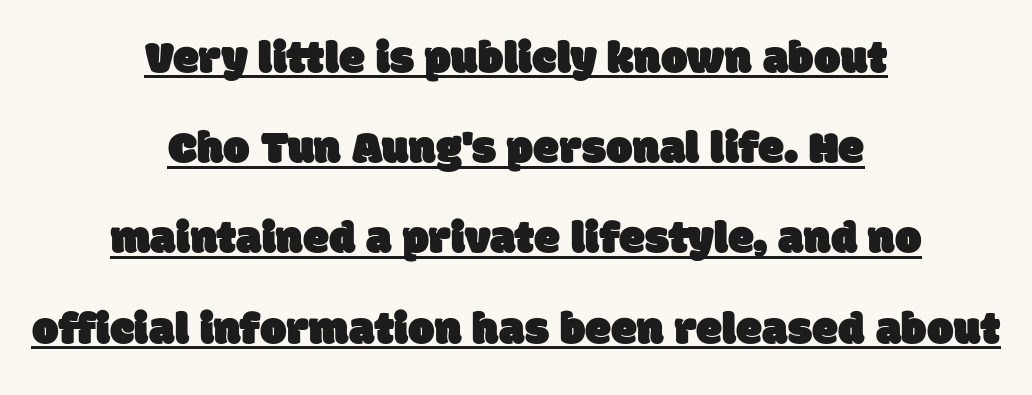
{"serif": "no", "width": "normal", "stroke_contrast": "low", "x_height": "large", "monospaced": "no", "underline": "yes", "align": "center", "line_spacing": "loose", "line_spacing_ratio": 1.92, "letter_spacing": "normal", "letter_spacing_em": 0.0, "glyph_px": 47}
